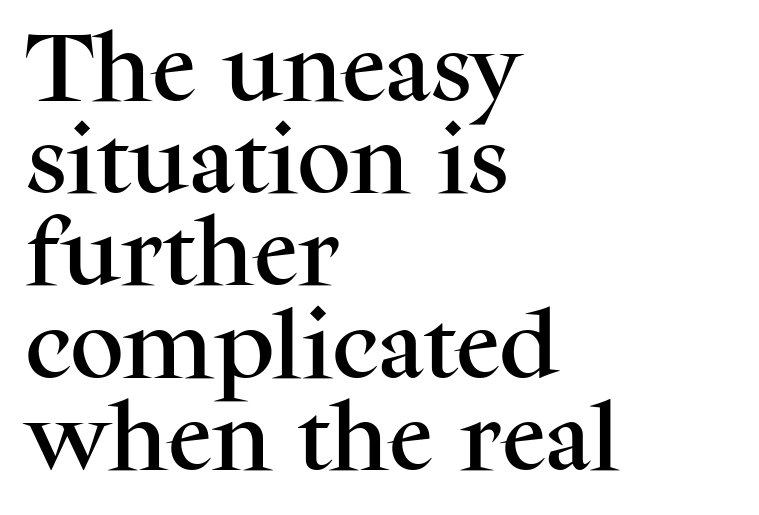
{"serif": "yes", "italic": "no", "width": "normal", "stroke_contrast": "medium", "x_height": "medium", "monospaced": "no", "underline": "no", "align": "left", "line_spacing_ratio": 1.23, "letter_spacing": "normal", "letter_spacing_em": 0.0, "glyph_px": 75}
